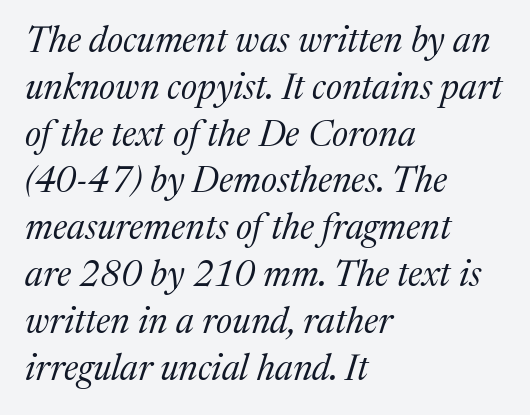
{"serif": "yes", "italic": "yes", "lean": "right", "slant_degrees": 17, "bold": "no", "weight": "regular", "width": "normal", "stroke_contrast": "medium", "x_height": "medium", "monospaced": "no", "underline": "no", "align": "left", "line_spacing": "normal", "line_spacing_ratio": 1.3, "letter_spacing": "normal", "letter_spacing_em": 0.0, "glyph_px": 36}
